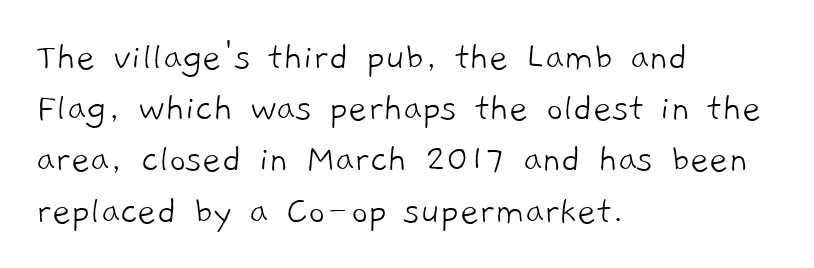
{"serif": "no", "bold": "no", "weight": "light", "width": "normal", "stroke_contrast": "low", "x_height": "medium", "monospaced": "no", "underline": "no", "align": "left", "line_spacing": "normal", "line_spacing_ratio": 1.25, "letter_spacing": "normal", "letter_spacing_em": 0.0, "glyph_px": 41}
